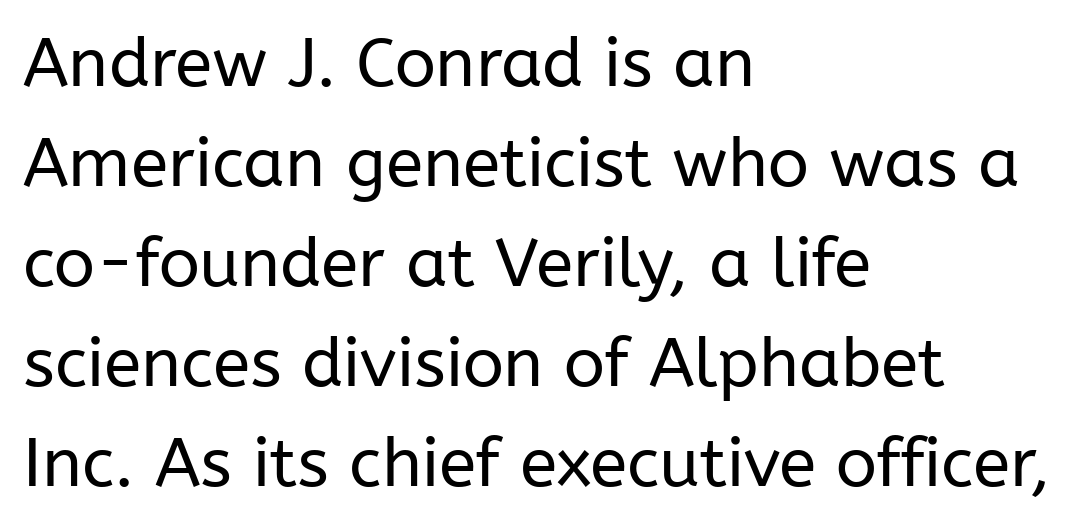
The image shows 68 px regular-weight sans-serif type, upright; set left-aligned, normal line spacing (1.47x), normal letter spacing, not underlined; low stroke contrast and a medium x-height.
